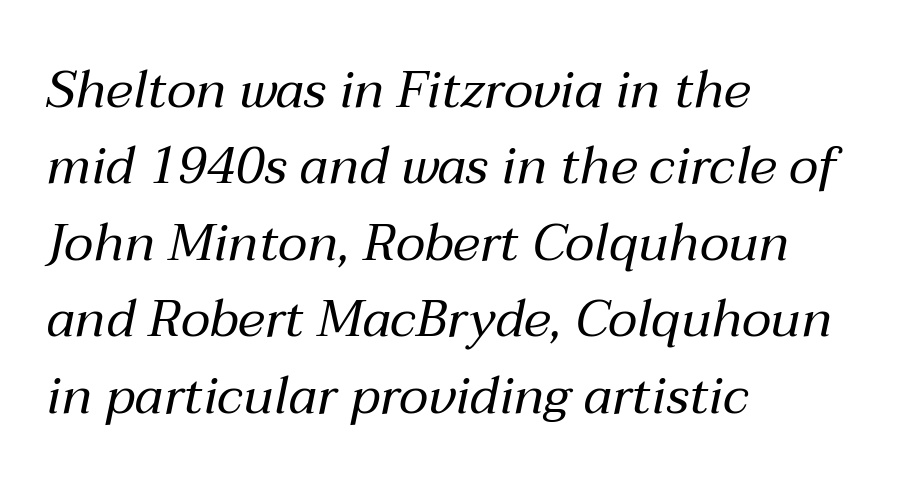
The image shows 52 px regular-weight type, italic (leaning right); set left-aligned, normal line spacing (1.47x), normal letter spacing, not underlined; medium stroke contrast and a medium x-height.
